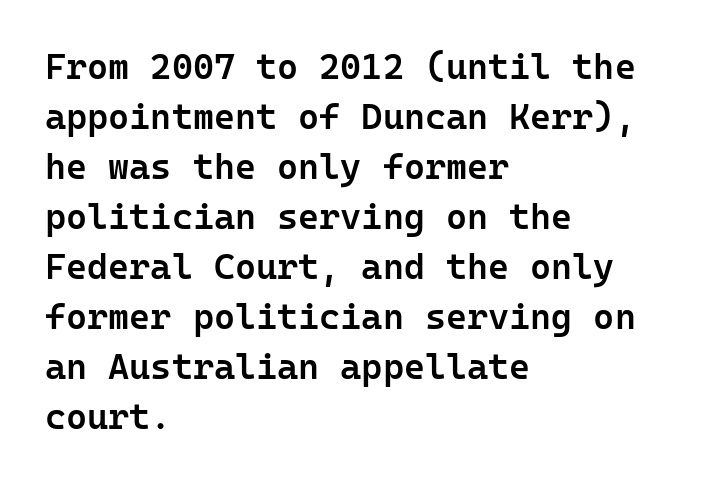
Q: Is the text bold? A: Semi-bold.
Q: Is the text italic (slanted)? A: No, it is upright.
Q: Is the typeface a serif or a sans-serif typeface? A: Sans-serif.
Q: Is the text underlined? A: No.
Q: How is the paragraph aligned? A: Left-aligned.
Q: Is the spacing between letters normal or unusually wide? A: Normal.
Q: Is the spacing between lines tight, normal or loose? A: Normal.
Q: Width (condensed, normal, or wide)? A: Normal.
Q: Stroke contrast? A: Low.
Q: x-height? A: Medium.
Q: Monospaced? A: Yes.
